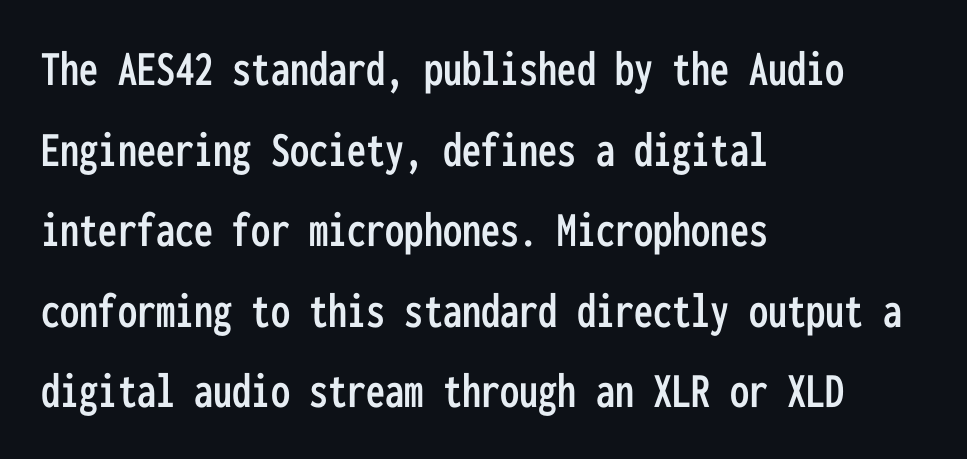
{"serif": "no", "italic": "no", "width": "condensed", "stroke_contrast": "low", "x_height": "medium", "monospaced": "yes", "underline": "no", "align": "left", "line_spacing": "normal", "line_spacing_ratio": 1.58, "letter_spacing": "normal", "letter_spacing_em": 0.0, "glyph_px": 51}
